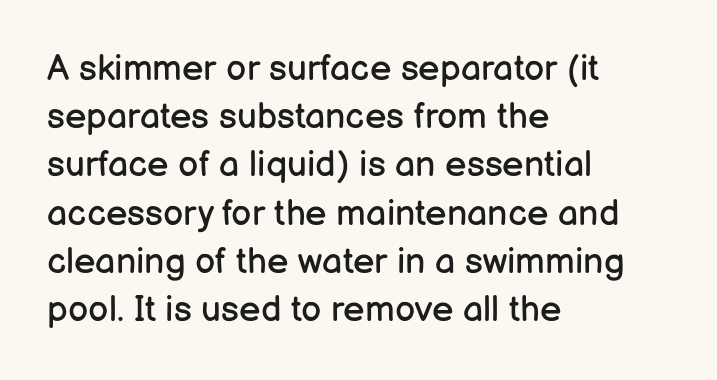
Q: Is the text bold? A: No.
Q: Is the text italic (slanted)? A: No, it is upright.
Q: Is the typeface a serif or a sans-serif typeface? A: Sans-serif.
Q: Is the text underlined? A: No.
Q: How is the paragraph aligned? A: Left-aligned.
Q: Is the spacing between letters normal or unusually wide? A: Normal.
Q: Is the spacing between lines tight, normal or loose? A: Normal.
Q: Width (condensed, normal, or wide)? A: Normal.
Q: Stroke contrast? A: Low.
Q: x-height? A: Medium.
Q: Monospaced? A: No.
